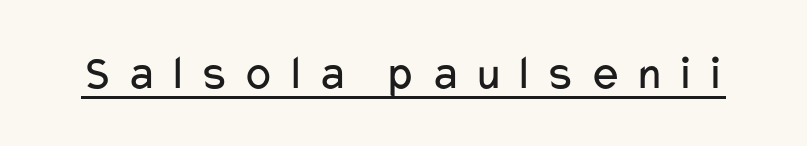
The image shows 49 px regular-weight, wide sans-serif type, upright; set unusually wide letter spacing (+0.25 em), underlined; low stroke contrast and a medium x-height.
